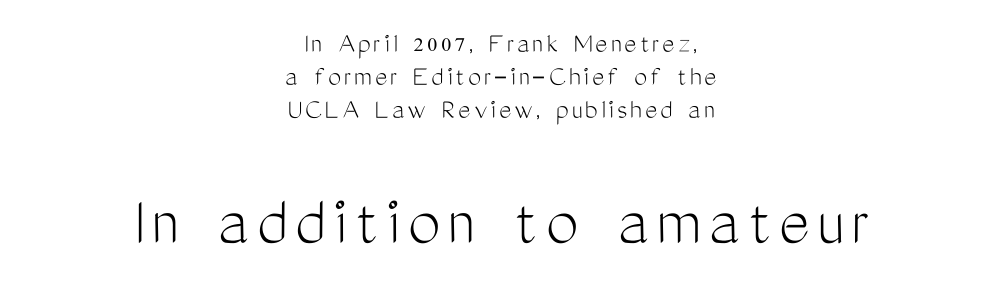
Quick note: interline space is minimal. A typesetter would call this proportional, since set widths differ per character. Horizontal alignment here is central, giving a formal, balanced look. Note: smaller setting up top, larger setting below.
